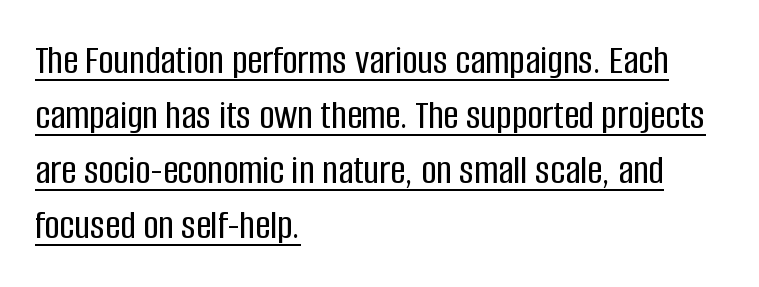
{"serif": "no", "italic": "no", "width": "condensed", "stroke_contrast": "low", "x_height": "large", "monospaced": "no", "underline": "yes", "align": "left", "line_spacing": "normal", "line_spacing_ratio": 1.31, "letter_spacing": "normal", "letter_spacing_em": 0.0, "glyph_px": 42}
